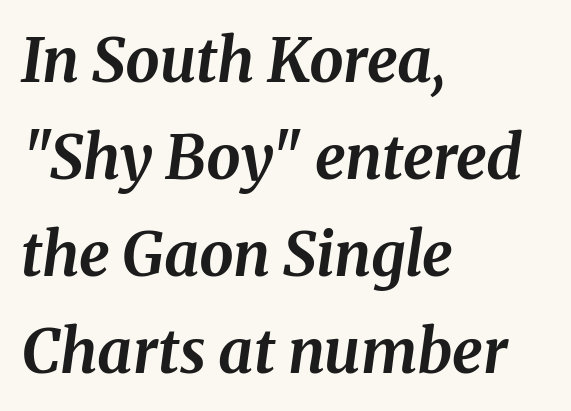
Q: Is the text bold? A: Yes.
Q: Is the text italic (slanted)? A: Yes, it leans right by about 8 degrees.
Q: Is the text underlined? A: No.
Q: How is the paragraph aligned? A: Left-aligned.
Q: Is the spacing between letters normal or unusually wide? A: Normal.
Q: Is the spacing between lines tight, normal or loose? A: Normal.
Q: Width (condensed, normal, or wide)? A: Normal.
Q: Stroke contrast? A: Medium.
Q: x-height? A: Medium.
Q: Monospaced? A: No.
